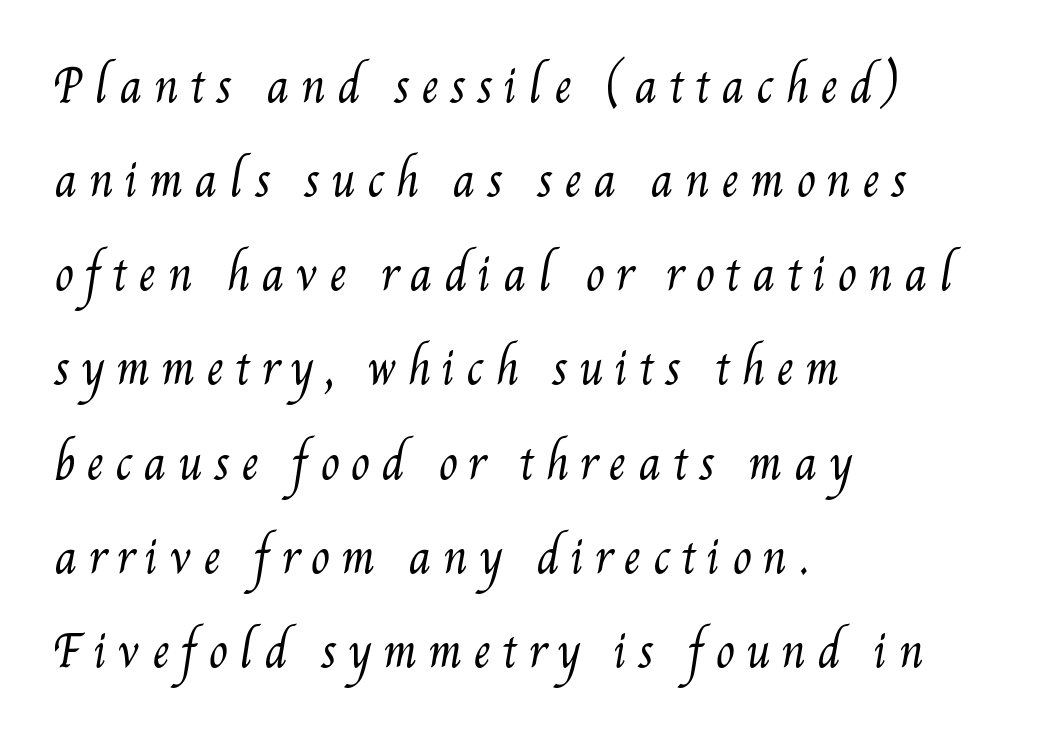
{"bold": "no", "weight": "regular", "width": "condensed", "stroke_contrast": "medium", "x_height": "small", "monospaced": "no", "underline": "no", "align": "left", "line_spacing": "loose", "line_spacing_ratio": 2.14, "letter_spacing": "wide", "letter_spacing_em": 0.25, "glyph_px": 44}
